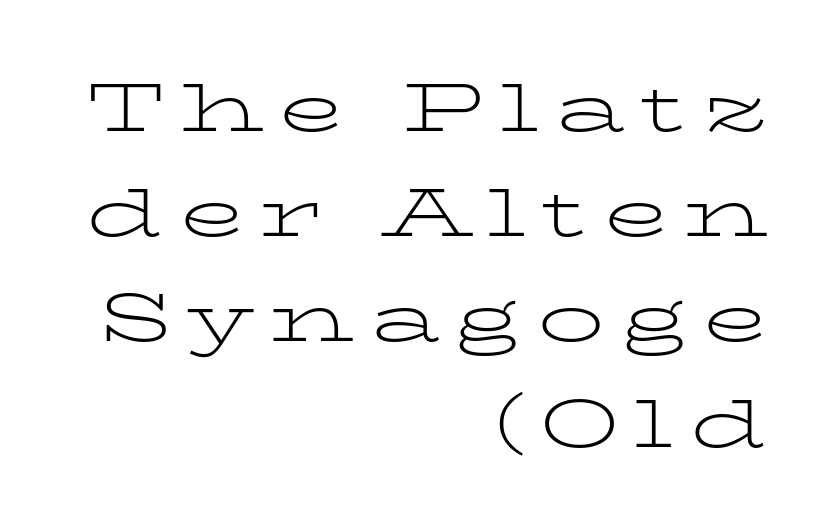
Stems and bowls with no extra thickness — not bold. If you measured baseline to baseline, you'd find a middling distance. These lines were composed using upright roman letters. The designer went with a serif here, giving each stem small feet. These lines are rendered in a variable-pitch font. Substantial extra tracking has been applied to these lines.
